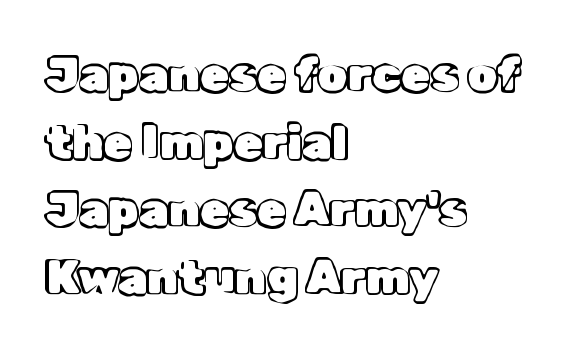
The face used here is proportionally spaced, like ordinary book or web type. Notice how the passage keeps a crisp vertical edge on the left only. The rendering keeps characters at their native spacing. Quick note: interline space is typical. Upright lettering throughout.
